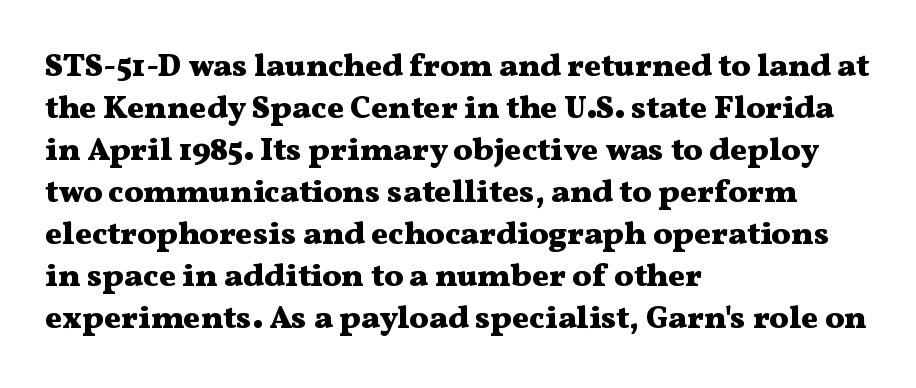
The passage shown is typed in a proportional face where columns would drift. The space directly below the letters is spotless. Letter spacing: default. Horizontal alignment here is leftward, the default for most running prose.
